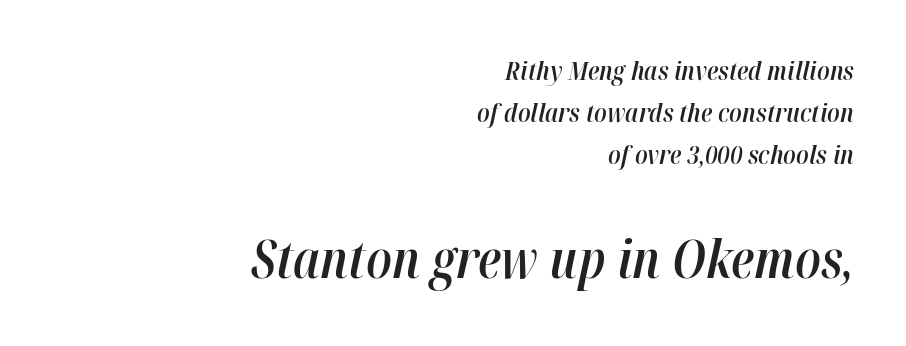
Observe the lean: these are italic letterforms. The designer gave the closing block more size than the opening block. The passage is arranged like a letterhead date or caption credit — flush right. Note the varied advance widths — an 'i' is clearly narrower than an 'm'. These words are printed semibold, heavier than regular yet not bold.
